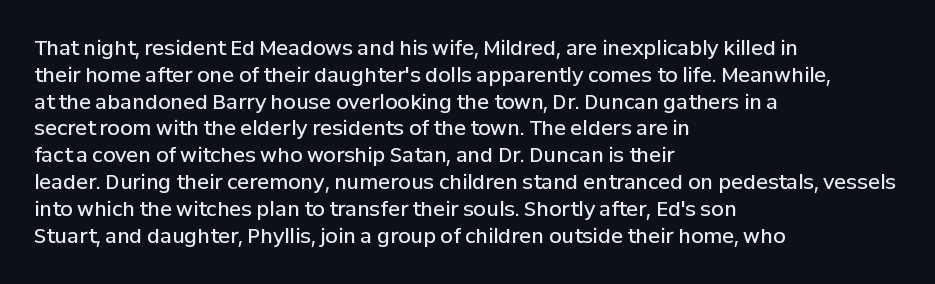
The image shows 20 px text type, upright; set left-aligned, normal line spacing (1.34x), normal letter spacing, not underlined.
